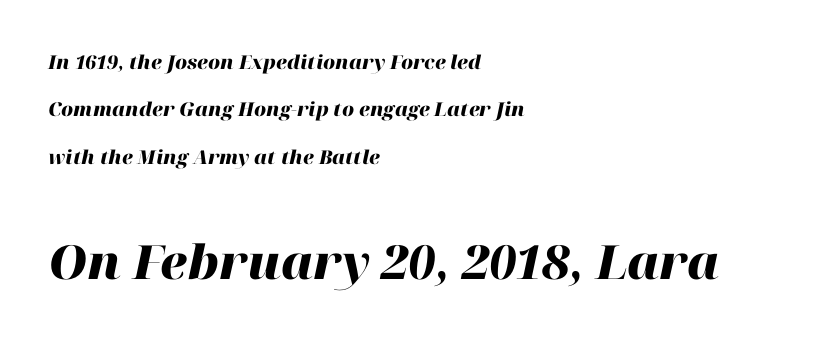
Q: Is the text bold? A: Yes.
Q: Is the text italic (slanted)? A: Yes, it leans right by about 12 degrees.
Q: Is the text underlined? A: No.
Q: How is the paragraph aligned? A: Left-aligned.
Q: Is the spacing between letters normal or unusually wide? A: Normal.
Q: Is the spacing between lines tight, normal or loose? A: Loose.
Q: Which block of text is set in a larger size, the first (top) or the second (bottom)? A: The second (bottom) one.
Q: Width (condensed, normal, or wide)? A: Normal.
Q: Stroke contrast? A: High.
Q: x-height? A: Medium.
Q: Monospaced? A: No.
